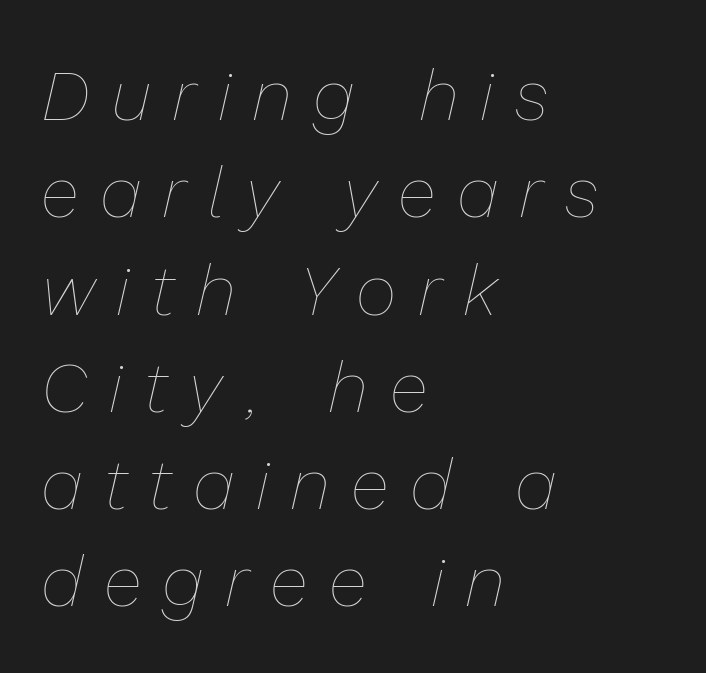
The rows are spaced the way most documents space them. Someone cranked the tracking dial way up on this one. The text block is weighted toward the left margin, trailing off unevenly rightward. No chunkiness to these letters — they're not bold. Notice how the stems are inclined rather than vertical — that's the hallmark of italics. The baseline area is clear.
